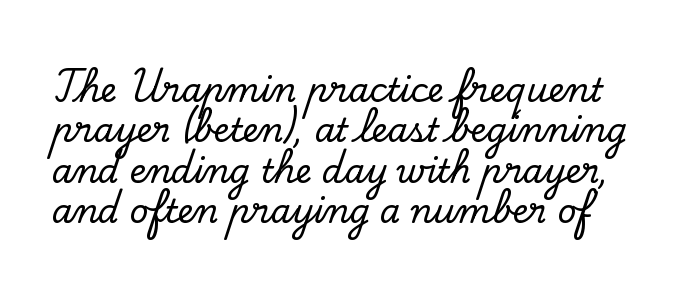
The image shows 33 px serif type; set line spacing 1.22x, normal letter spacing, not underlined; low stroke contrast and a small x-height.
